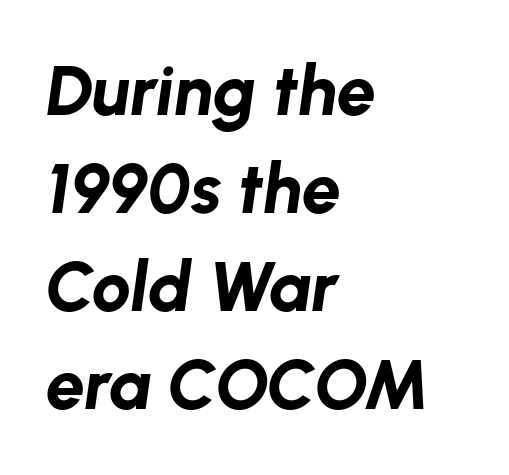
Q: Is the text bold? A: Yes.
Q: Is the text italic (slanted)? A: Yes, it leans right by about 8 degrees.
Q: Is the text underlined? A: No.
Q: How is the paragraph aligned? A: Left-aligned.
Q: Is the spacing between letters normal or unusually wide? A: Normal.
Q: Is the spacing between lines tight, normal or loose? A: Normal.
Q: Width (condensed, normal, or wide)? A: Normal.
Q: Stroke contrast? A: Low.
Q: x-height? A: Medium.
Q: Monospaced? A: No.
